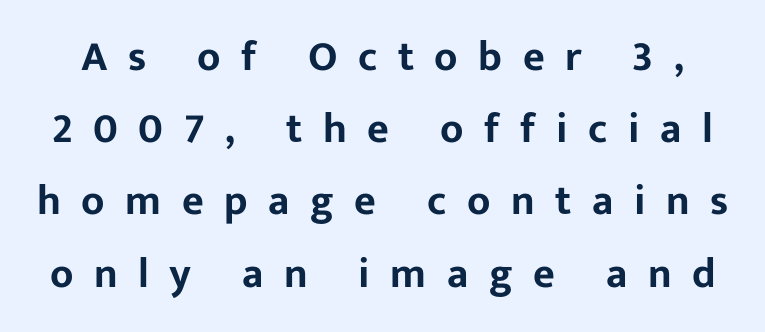
{"serif": "no", "italic": "no", "width": "normal", "stroke_contrast": "low", "x_height": "medium", "monospaced": "no", "underline": "no", "line_spacing_ratio": 1.72, "letter_spacing": "wide", "letter_spacing_em": 0.49, "glyph_px": 42}
